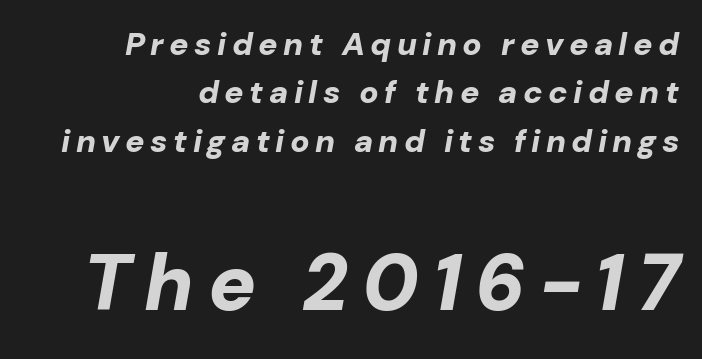
The image shows 79 px bold type, italic (leaning right); set right-aligned, normal line spacing (1.51x), not underlined; the second (bottom) block is 2.47x larger; low stroke contrast and a medium x-height.
